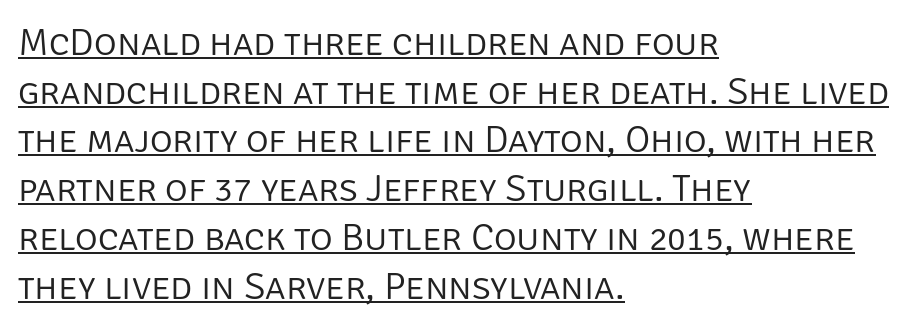
The image shows 39 px light sans-serif type, upright; set left-aligned, normal line spacing (1.25x), normal letter spacing, underlined; low stroke contrast and a large x-height.
